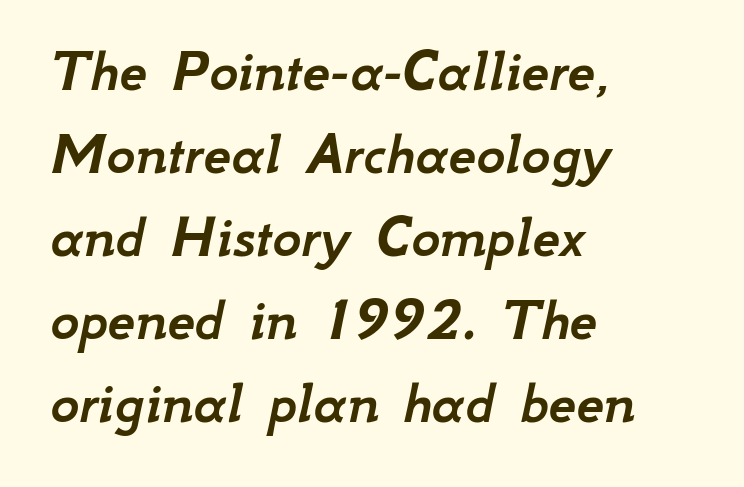
Q: Is the text italic (slanted)? A: Yes, it leans right by about 12 degrees.
Q: Is the text underlined? A: No.
Q: How is the paragraph aligned? A: Left-aligned.
Q: Is the spacing between letters normal or unusually wide? A: Normal.
Q: Is the spacing between lines tight, normal or loose? A: Normal.
Q: Width (condensed, normal, or wide)? A: Normal.
Q: Stroke contrast? A: Low.
Q: x-height? A: Small.
Q: Monospaced? A: No.
